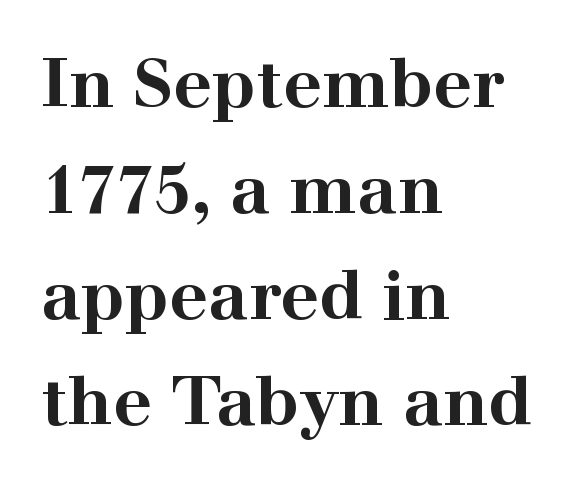
The image shows 68 px bold, wide serif type, upright; set left-aligned, normal line spacing (1.56x), normal letter spacing, not underlined; high stroke contrast and a medium x-height.
